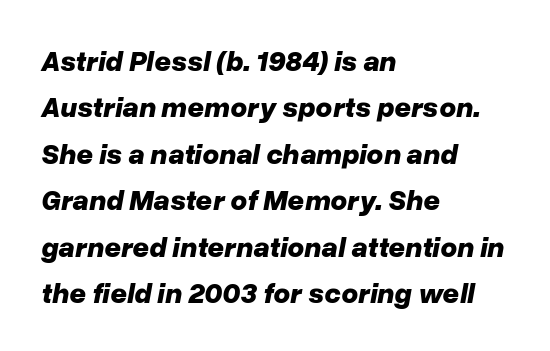
The image shows 29 px bold type, italic (leaning right); set left-aligned, normal line spacing (1.6x), normal letter spacing, not underlined; low stroke contrast and a medium x-height.
